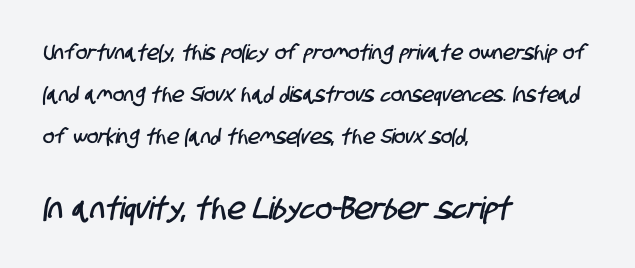
Decoration check: the copy has no underline. Default kerning and tracking; the words read as compact shapes. The emphasis by scale lands on block number two, below. Honestly, the rows look like they've been pulled way apart.
